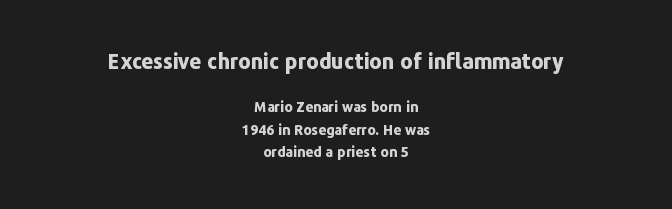
Q: Is the text bold? A: Yes.
Q: Is the text italic (slanted)? A: No, it is upright.
Q: Is the text underlined? A: No.
Q: How is the paragraph aligned? A: Centered.
Q: Is the spacing between letters normal or unusually wide? A: Normal.
Q: Is the spacing between lines tight, normal or loose? A: Normal.
Q: Which block of text is set in a larger size, the first (top) or the second (bottom)? A: The first (top) one.
